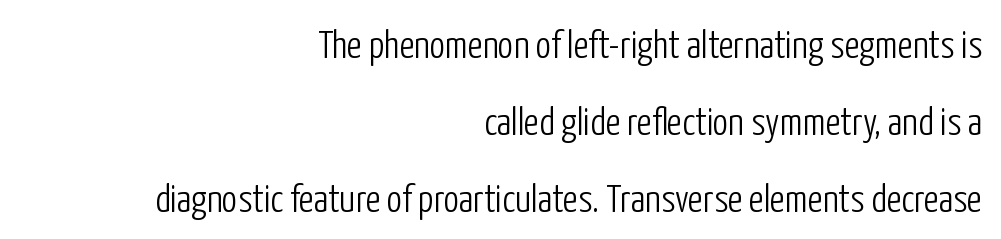
{"serif": "no", "italic": "no", "bold": "no", "weight": "light", "width": "condensed", "stroke_contrast": "low", "x_height": "medium", "monospaced": "no", "underline": "no", "align": "right", "line_spacing": "loose", "line_spacing_ratio": 1.97, "letter_spacing": "normal", "letter_spacing_em": 0.0, "glyph_px": 39}
